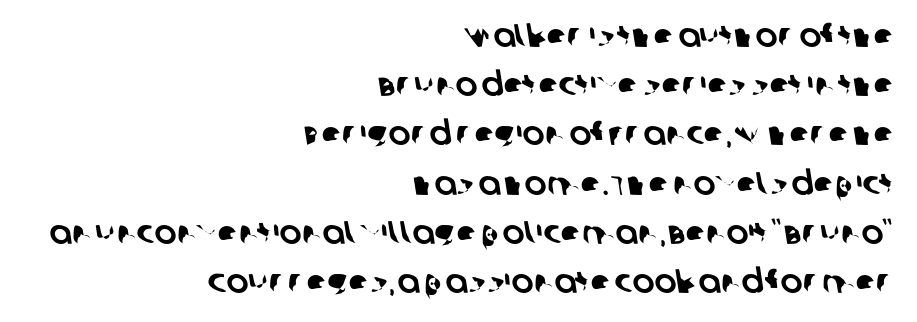
{"serif": "no", "width": "normal", "stroke_contrast": "low", "x_height": "large", "monospaced": "no", "underline": "no", "align": "right", "line_spacing": "normal", "line_spacing_ratio": 1.49, "letter_spacing": "normal", "letter_spacing_em": 0.0, "glyph_px": 33}
